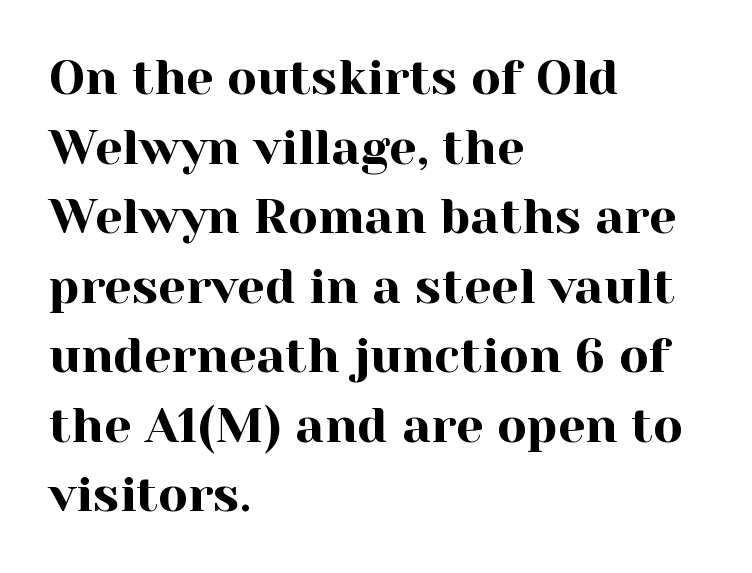
Ascenders rise straight up at ninety degrees. The rendering uses a moderate line-height, typical for paragraphs. Old-style or modern, the face here clearly has serifs. This sample uses plain, unmodified letter spacing. The letters advance in unequal steps, a hallmark of proportional type. The passage is arranged the way most books set body copy — flush left.
